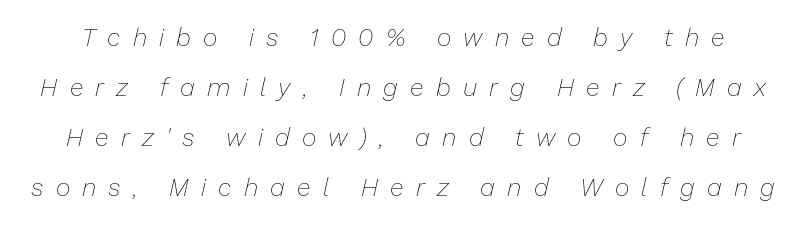
The rendering uses a large line-height, opening up the rows. Quick note: italic. Anything drawn beneath the words? Only blank space. Here the glyphs are tracked loosely, breaking word shapes into spaced letters.
